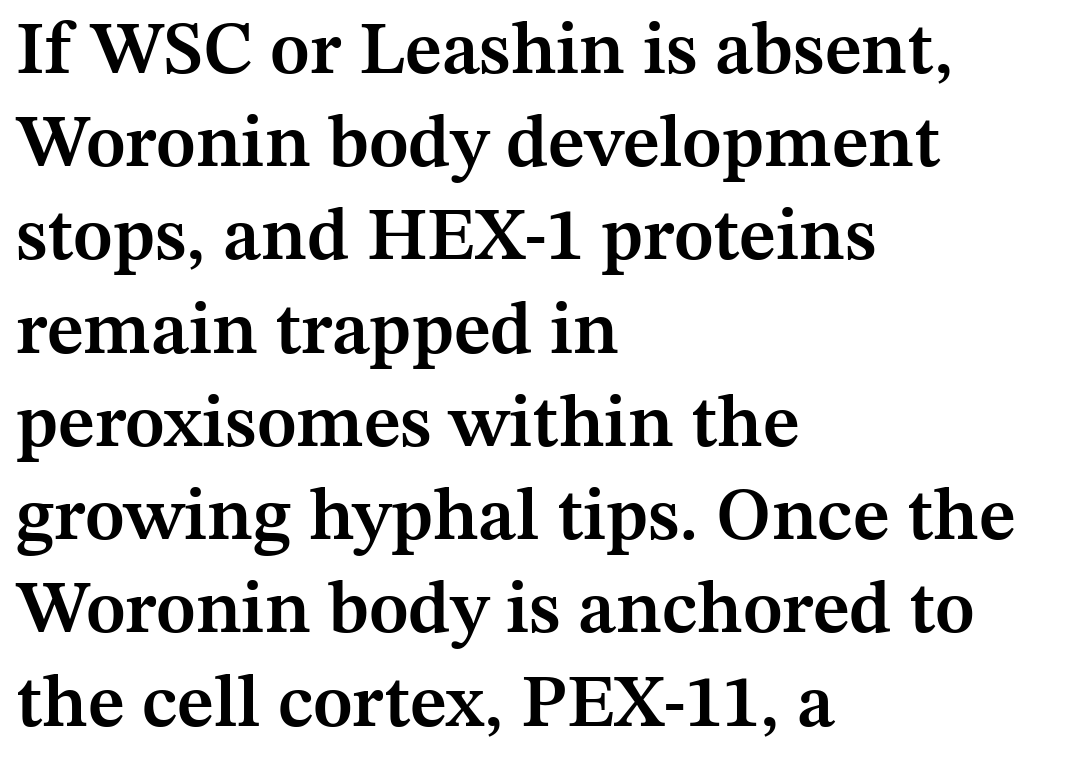
Q: Is the text bold? A: Semi-bold.
Q: Is the text italic (slanted)? A: No, it is upright.
Q: Is the typeface a serif or a sans-serif typeface? A: Serif.
Q: Is the text underlined? A: No.
Q: How is the paragraph aligned? A: Left-aligned.
Q: Is the spacing between letters normal or unusually wide? A: Normal.
Q: Is the spacing between lines tight, normal or loose? A: Normal.
Q: Width (condensed, normal, or wide)? A: Normal.
Q: Stroke contrast? A: Medium.
Q: x-height? A: Medium.
Q: Monospaced? A: No.
